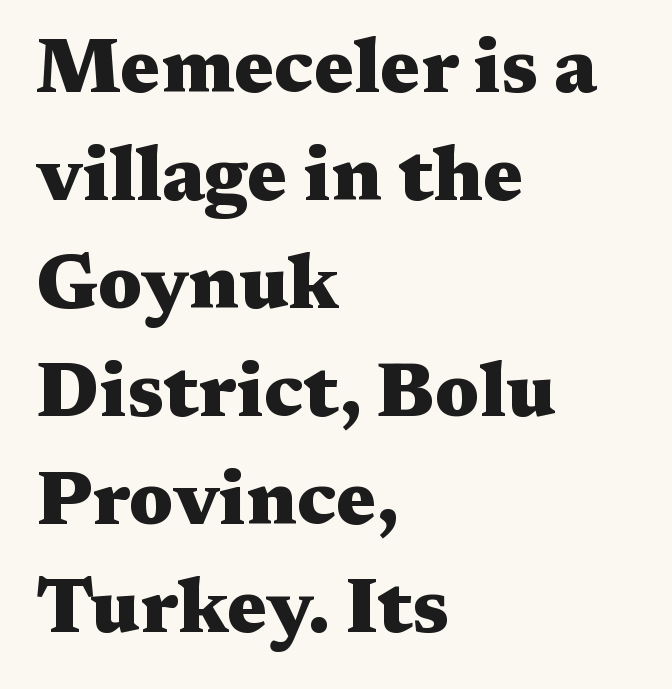
The image shows 76 px heavy, wide serif type, upright; set left-aligned, normal line spacing (1.42x), normal letter spacing, not underlined; medium stroke contrast and a medium x-height.
